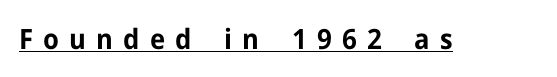
{"serif": "no", "italic": "no", "bold": "yes", "weight": "bold", "width": "normal", "stroke_contrast": "low", "x_height": "medium", "monospaced": "no", "underline": "yes", "letter_spacing": "wide", "letter_spacing_em": 0.36, "glyph_px": 28}
